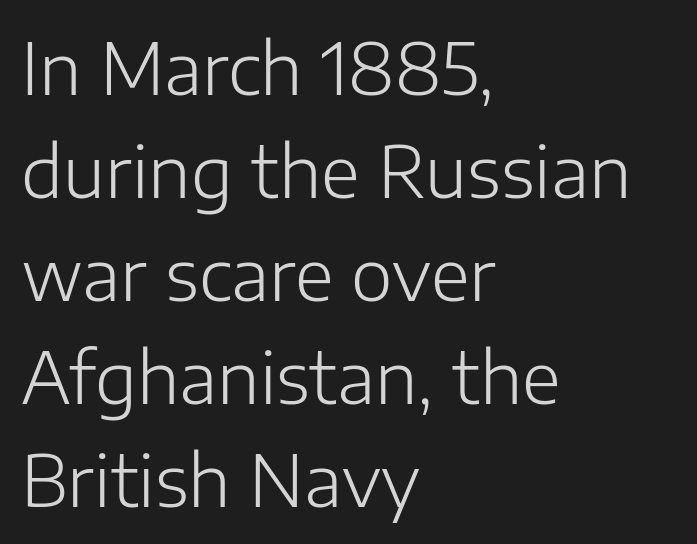
The image shows 71 px light sans-serif type, upright; set left-aligned, normal line spacing (1.45x), normal letter spacing, not underlined; low stroke contrast and a medium x-height.
